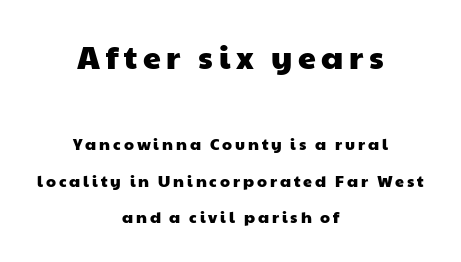
Nothing sits at the stroke ends, so this counts as sans-serif. Layout note: lines centered. A student would notice the top passage is typeset larger than what follows. The passage shown is typed in a proportional face where columns would drift.
